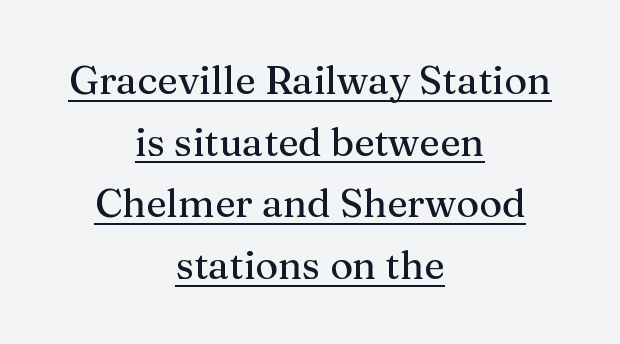
{"serif": "yes", "italic": "no", "width": "normal", "stroke_contrast": "medium", "x_height": "medium", "monospaced": "no", "underline": "yes", "align": "center", "line_spacing": "normal", "line_spacing_ratio": 1.58, "letter_spacing": "normal", "letter_spacing_em": 0.0, "glyph_px": 39}
